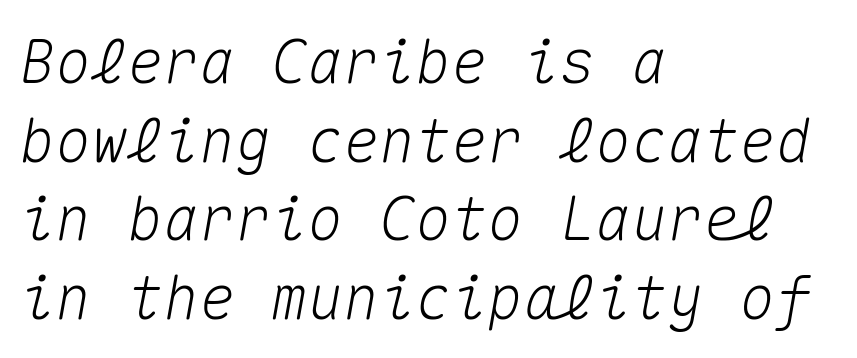
Is the letter spacing exaggerated? No — it looks like the ordinary default. The face used here has a pronounced slope to its letters. Each row of text sits above clean, open space. This rendering uses left alignment, leaving the right contour irregular. Fixed-width glyphs throughout — classic coding-font behaviour.
